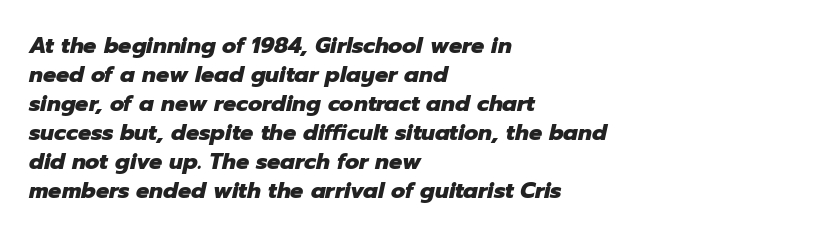
Q: Is the text bold? A: Yes.
Q: Is the text italic (slanted)? A: Yes, it leans right by about 12 degrees.
Q: Is the text underlined? A: No.
Q: How is the paragraph aligned? A: Left-aligned.
Q: Is the spacing between letters normal or unusually wide? A: Normal.
Q: Is the spacing between lines tight, normal or loose? A: Normal.
